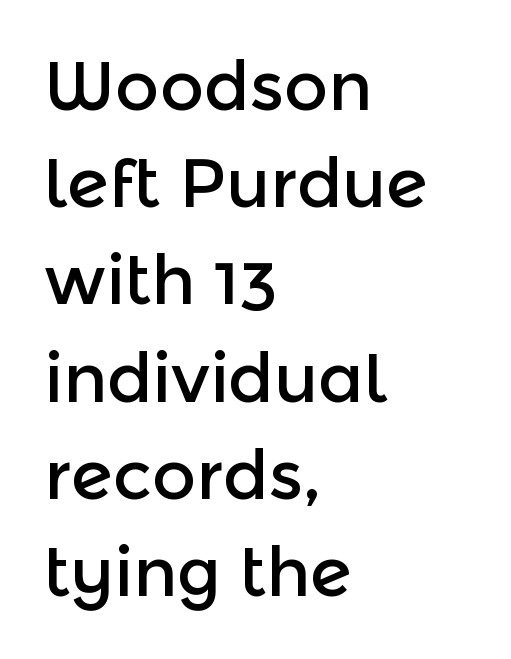
The rendering keeps characters at their native spacing. Each line starts at the same left margin while the right side varies. Reading down the column, the eye jumps a familiar distance to each next line. A sans-serif font was chosen for this passage.
